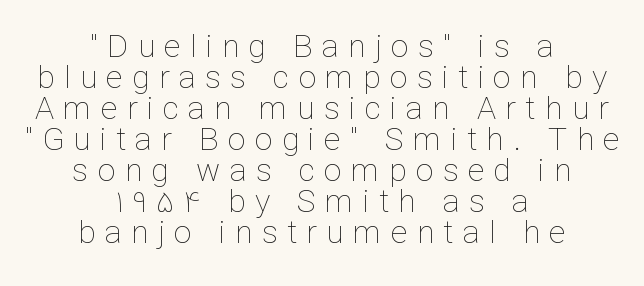
Descenders are the only things crossing below the line. Someone cranked the tracking dial way up on this one. No italicization has been applied; the sample stays upright. This sample is center-justified, so both line endings float freely. Weight: regular or lighter.
